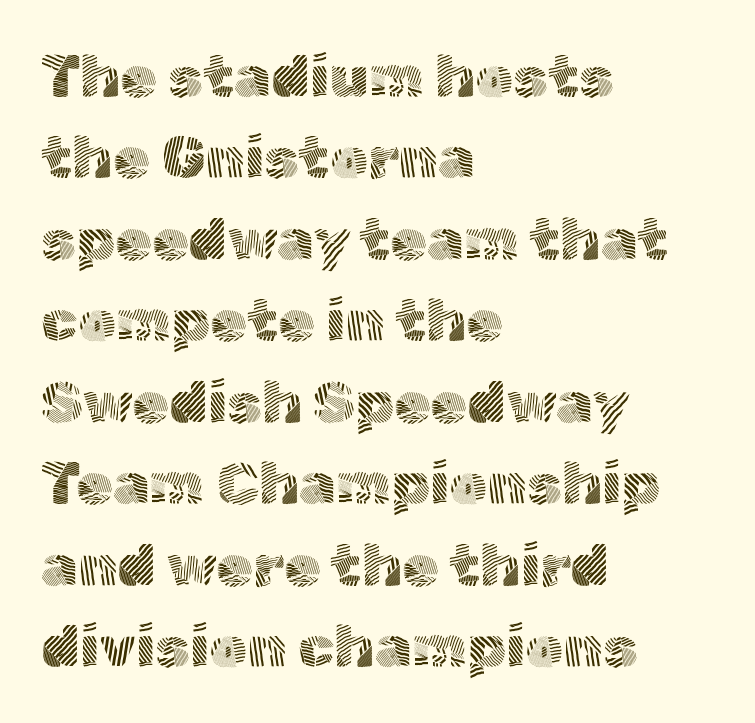
{"serif": "no", "italic": "no", "bold": "no", "weight": "light", "width": "normal", "x_height": "medium", "monospaced": "no", "underline": "no", "align": "left", "line_spacing": "normal", "line_spacing_ratio": 1.38, "letter_spacing": "normal", "letter_spacing_em": 0.0, "glyph_px": 59}
